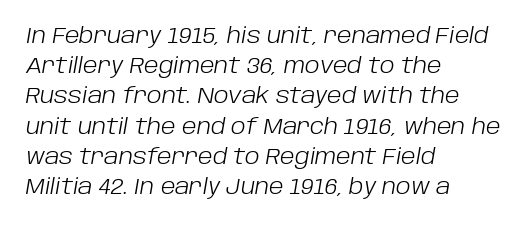
Q: Is the text bold? A: No.
Q: Is the text italic (slanted)? A: Yes, it leans right by about 10 degrees.
Q: Is the text underlined? A: No.
Q: How is the paragraph aligned? A: Left-aligned.
Q: Is the spacing between letters normal or unusually wide? A: Normal.
Q: Is the spacing between lines tight, normal or loose? A: Normal.
